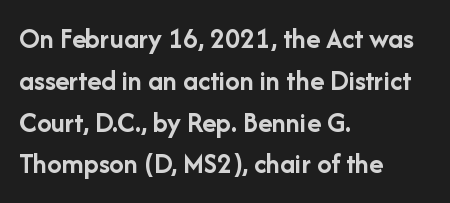
The image shows 29 px semibold sans-serif type, upright; set left-aligned, normal line spacing (1.44x), normal letter spacing, not underlined; low stroke contrast and a medium x-height.
